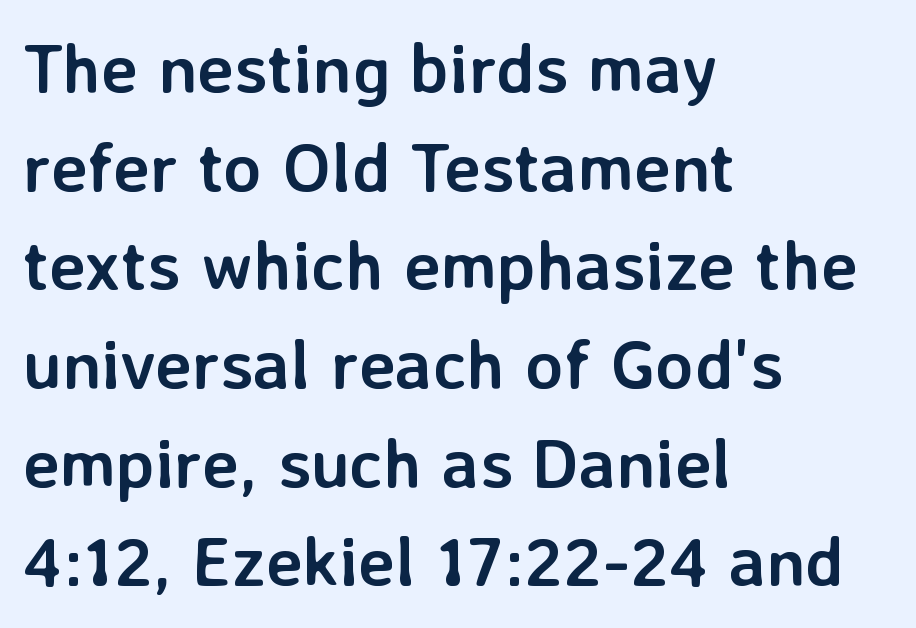
Note the varied advance widths — an 'i' is clearly narrower than an 'm'. The rendering shows plain stroke endings on the letterforms — a sans-serif design. Short note: letters normally spaced. Italic? Not at all — the glyphs are vertical. Does the leading feel generous? No, just average. The space beneath each line is pristine and unruled.
